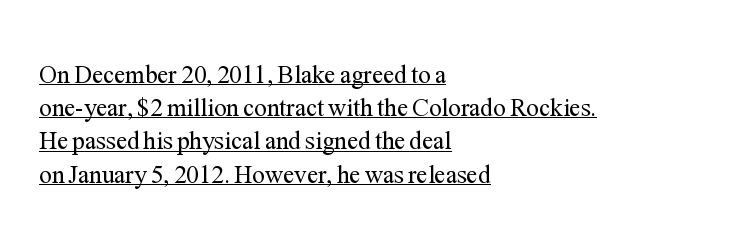
{"italic": "no", "bold": "no", "underline": "yes", "align": "left", "line_spacing": "normal", "line_spacing_ratio": 1.33, "letter_spacing": "normal", "letter_spacing_em": 0.0, "glyph_px": 25}
